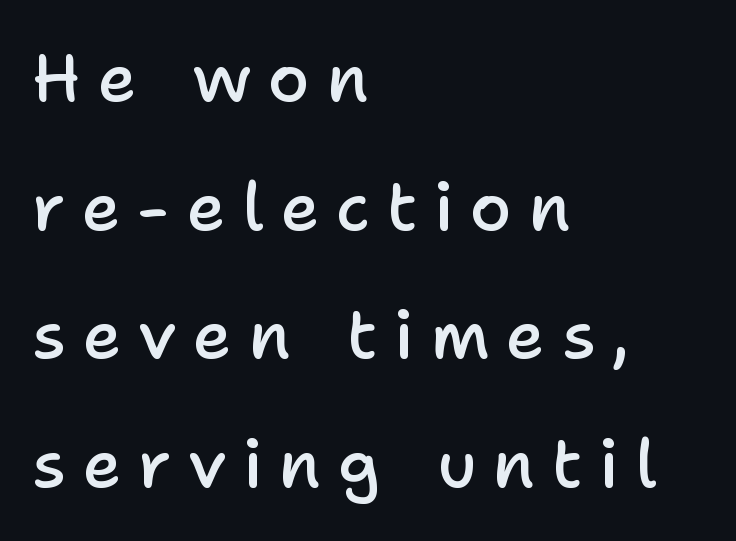
{"serif": "no", "italic": "no", "bold": "semi", "weight": "semibold", "width": "normal", "stroke_contrast": "low", "x_height": "medium", "monospaced": "no", "underline": "no", "align": "left", "line_spacing": "loose", "line_spacing_ratio": 1.92, "letter_spacing": "wide", "letter_spacing_em": 0.25, "glyph_px": 67}
